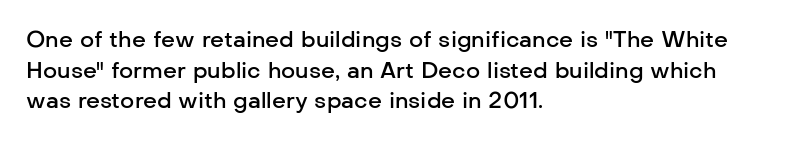
{"italic": "no", "bold": "semi", "underline": "no", "align": "left", "line_spacing": "normal", "line_spacing_ratio": 1.39, "letter_spacing": "normal", "letter_spacing_em": 0.0, "glyph_px": 22}
